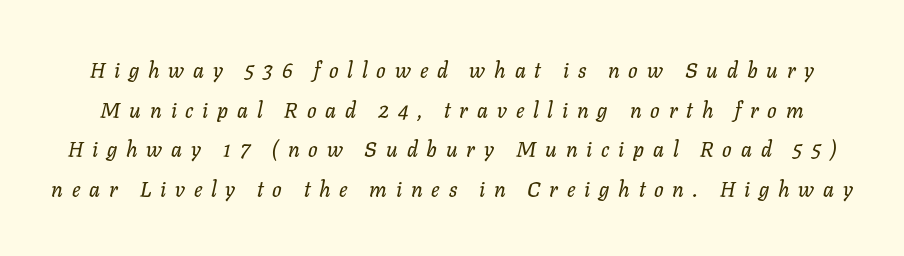
You could only call the tracking loose — the letters float apart. The area under the type is left untouched. Observe the lean: these are italic letterforms.
